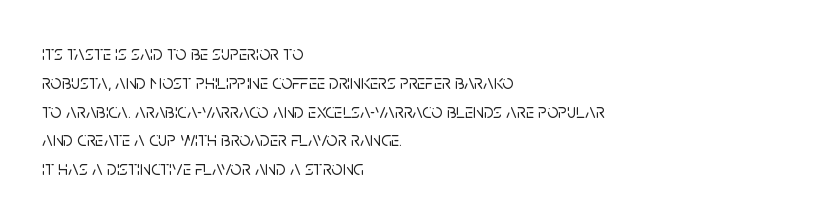
{"italic": "no", "underline": "no", "align": "left", "line_spacing": "normal", "line_spacing_ratio": 1.44, "letter_spacing": "normal", "letter_spacing_em": 0.0, "glyph_px": 20}
